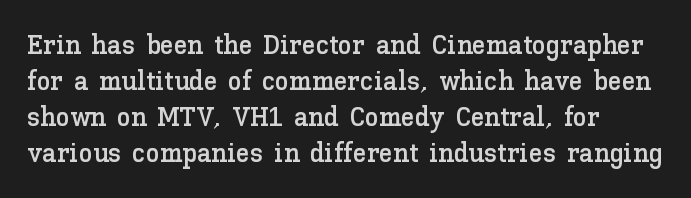
The image shows 28 px text type, upright; set left-aligned, normal line spacing (1.29x), normal letter spacing, not underlined; low stroke contrast and a medium x-height.
